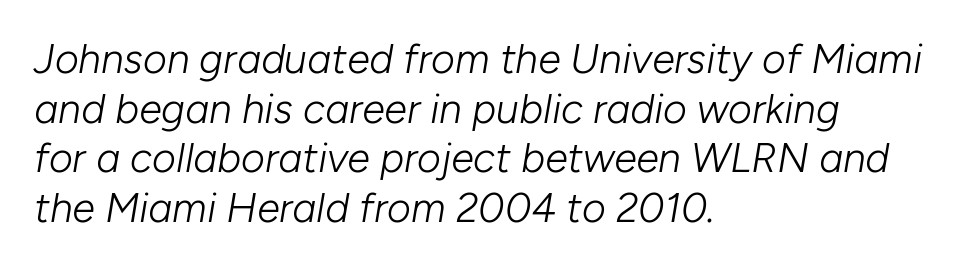
{"italic": "yes", "lean": "right", "slant_degrees": 10, "bold": "no", "weight": "light", "width": "normal", "stroke_contrast": "low", "x_height": "medium", "monospaced": "no", "underline": "no", "align": "left", "line_spacing_ratio": 1.21, "letter_spacing": "normal", "letter_spacing_em": 0.0, "glyph_px": 41}
